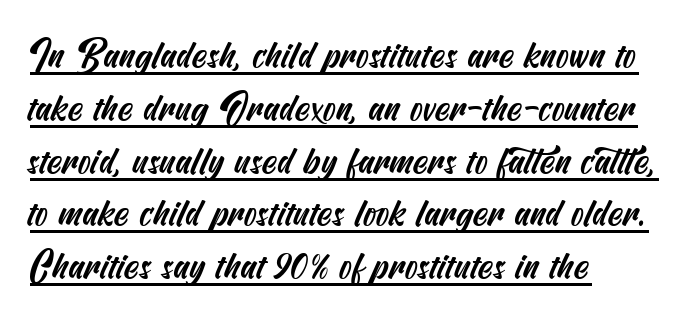
The image shows 38 px condensed sans-serif type; set left-aligned, normal line spacing (1.39x), normal letter spacing, underlined; medium stroke contrast and a small x-height.
